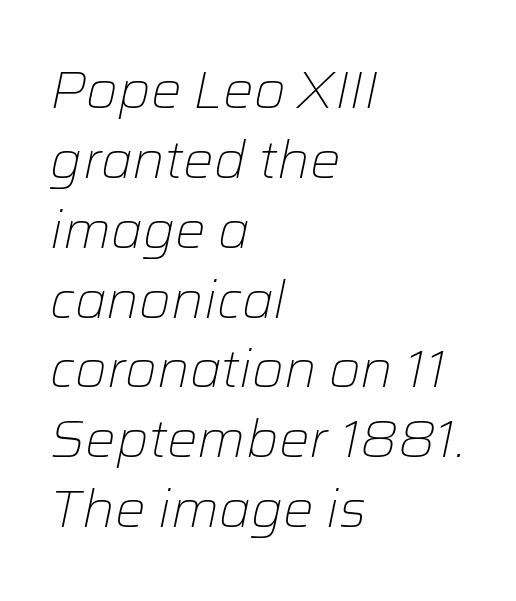
{"italic": "yes", "lean": "right", "slant_degrees": 12, "bold": "no", "weight": "light", "width": "normal", "stroke_contrast": "low", "x_height": "medium", "monospaced": "no", "underline": "no", "align": "left", "line_spacing": "normal", "line_spacing_ratio": 1.37, "letter_spacing": "normal", "letter_spacing_em": 0.0, "glyph_px": 51}
